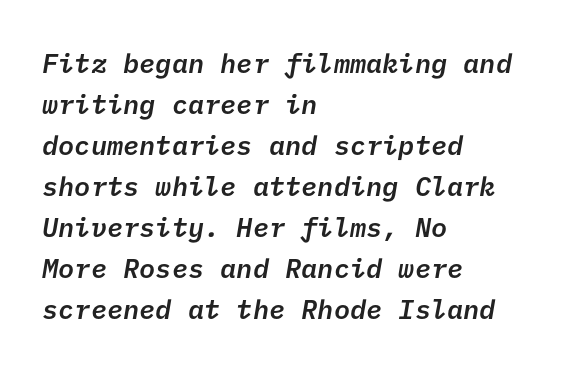
The image shows 27 px text type; set left-aligned, normal line spacing (1.52x), normal letter spacing, not underlined.
